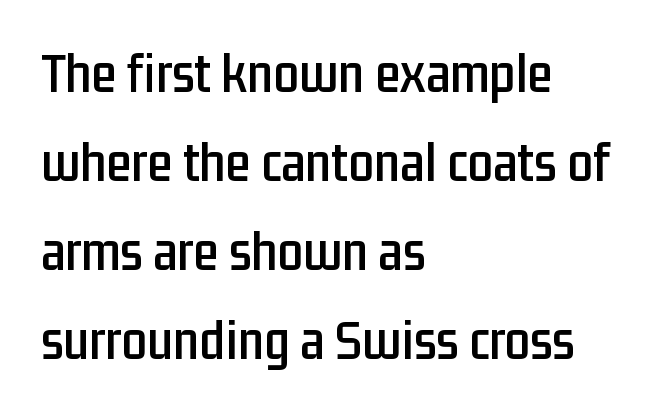
The ragged edge is on the right, which tells us the setting is flush left. The space between consecutive lines is moderate. No extra tracking has been applied to these lines. Nope, no serifs anywhere on these letters. Think of a printed novel: that variable character pitch is what you see here.
